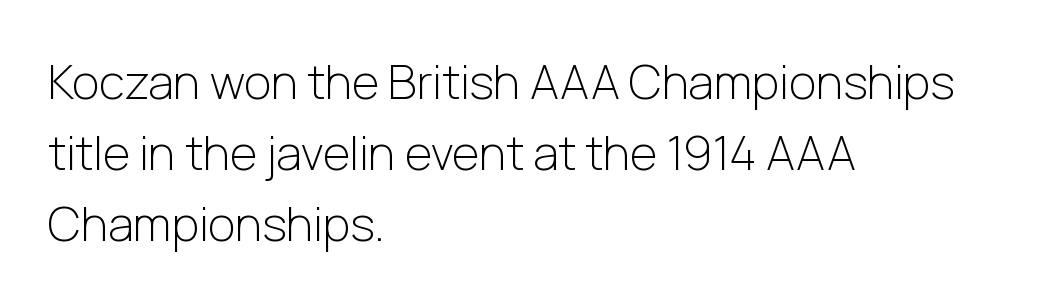
{"serif": "no", "italic": "no", "bold": "no", "weight": "light", "width": "normal", "stroke_contrast": "low", "x_height": "medium", "monospaced": "no", "underline": "no", "align": "left", "line_spacing": "normal", "line_spacing_ratio": 1.51, "letter_spacing": "normal", "letter_spacing_em": 0.0, "glyph_px": 47}
